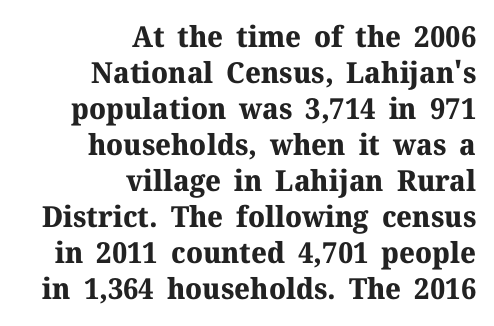
The image shows 29 px bold serif type, upright; set right-aligned, line spacing 1.24x, normal letter spacing, not underlined; medium stroke contrast and a medium x-height.
